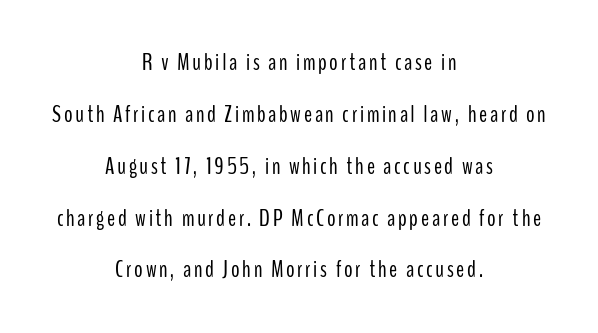
Q: Is the text bold? A: No.
Q: Is the text italic (slanted)? A: No, it is upright.
Q: Is the text underlined? A: No.
Q: How is the paragraph aligned? A: Centered.
Q: Is the spacing between lines tight, normal or loose? A: Loose.
